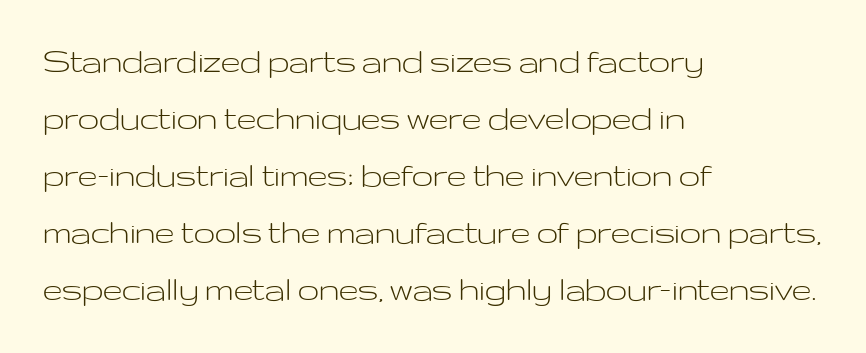
Compared with a typical body face, this is equally light or lighter still. Check where the strokes stop: nothing finishes them off — pure sans. Think of a printed novel: that variable character pitch is what you see here. Leftover space on each line is placed entirely after the last word. The leading is moderate, giving the passage an even texture.
